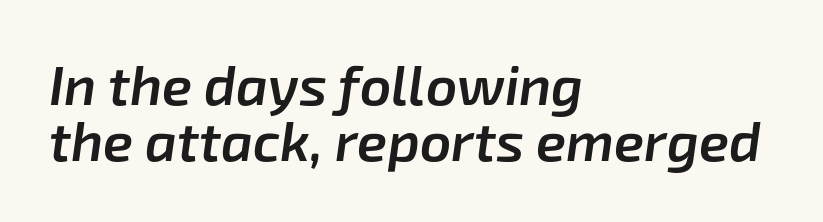
The image shows 55 px semibold type, italic (leaning right); set left-aligned, tight line spacing (1.02x), normal letter spacing, not underlined; low stroke contrast and a medium x-height.
